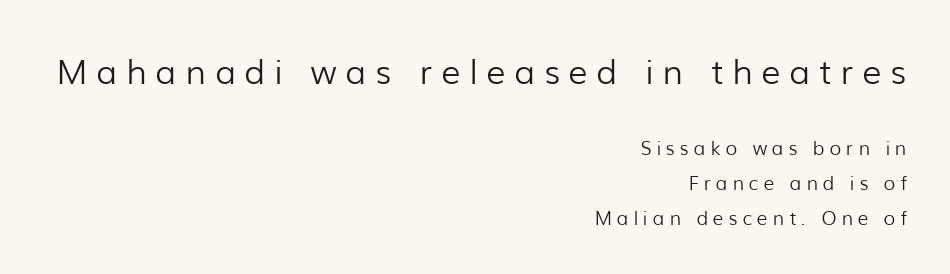
{"serif": "no", "italic": "no", "bold": "no", "weight": "light", "width": "normal", "stroke_contrast": "low", "x_height": "medium", "monospaced": "no", "underline": "no", "align": "right", "line_spacing_ratio": 1.83, "letter_spacing": "wide", "letter_spacing_em": 0.26, "larger_block": "first", "size_ratio": 1.79, "glyph_px": 34}
